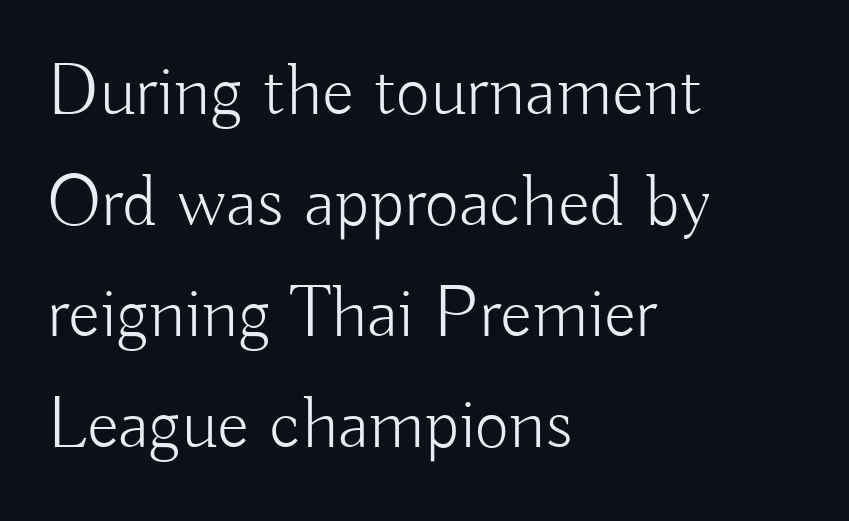
{"serif": "no", "italic": "no", "bold": "no", "weight": "light", "width": "normal", "stroke_contrast": "low", "x_height": "small", "monospaced": "no", "underline": "no", "align": "left", "line_spacing": "normal", "line_spacing_ratio": 1.5, "letter_spacing": "normal", "letter_spacing_em": 0.0, "glyph_px": 74}
